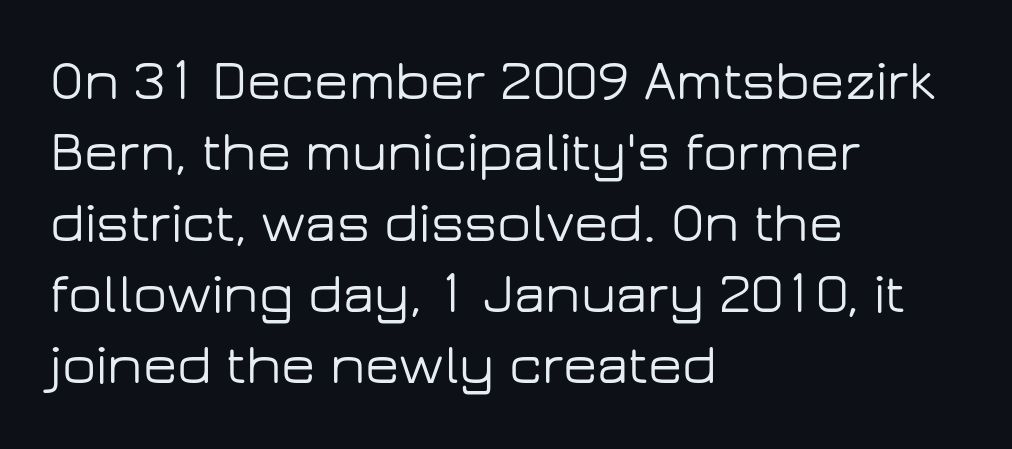
Q: Is the text italic (slanted)? A: No, it is upright.
Q: Is the typeface a serif or a sans-serif typeface? A: Sans-serif.
Q: Is the text underlined? A: No.
Q: How is the paragraph aligned? A: Left-aligned.
Q: Is the spacing between letters normal or unusually wide? A: Normal.
Q: Is the spacing between lines tight, normal or loose? A: Normal.
Q: Width (condensed, normal, or wide)? A: Wide.
Q: Stroke contrast? A: Low.
Q: x-height? A: Medium.
Q: Monospaced? A: No.
